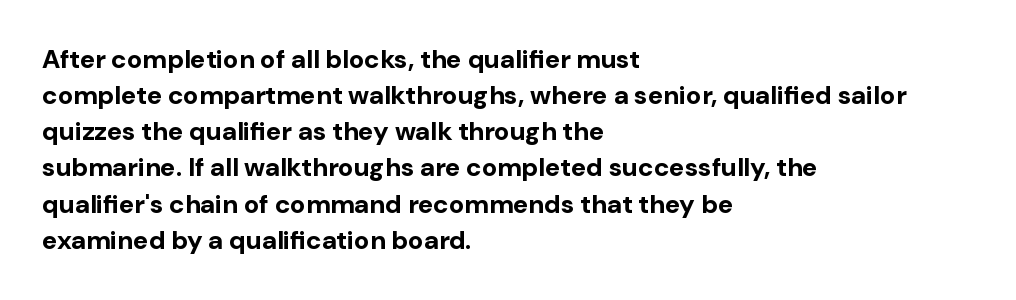
Q: Is the text bold? A: Yes.
Q: Is the text italic (slanted)? A: No, it is upright.
Q: Is the text underlined? A: No.
Q: How is the paragraph aligned? A: Left-aligned.
Q: Is the spacing between letters normal or unusually wide? A: Normal.
Q: Is the spacing between lines tight, normal or loose? A: Normal.
